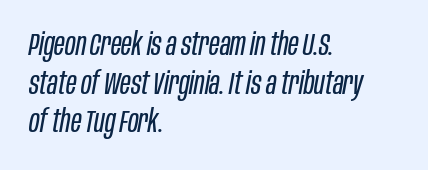
{"italic": "yes", "lean": "right", "slant_degrees": 10, "bold": "no", "weight": "regular", "width": "condensed", "stroke_contrast": "low", "x_height": "large", "monospaced": "no", "underline": "no", "align": "left", "line_spacing_ratio": 1.21, "letter_spacing": "normal", "letter_spacing_em": 0.0, "glyph_px": 32}
